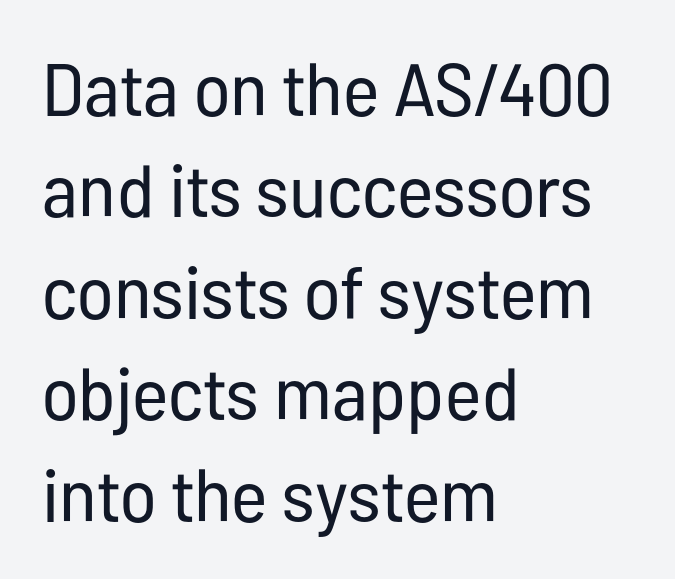
{"serif": "no", "italic": "no", "bold": "no", "weight": "regular", "width": "condensed", "stroke_contrast": "low", "x_height": "medium", "monospaced": "no", "underline": "no", "align": "left", "line_spacing": "normal", "line_spacing_ratio": 1.37, "letter_spacing": "normal", "letter_spacing_em": 0.0, "glyph_px": 74}
